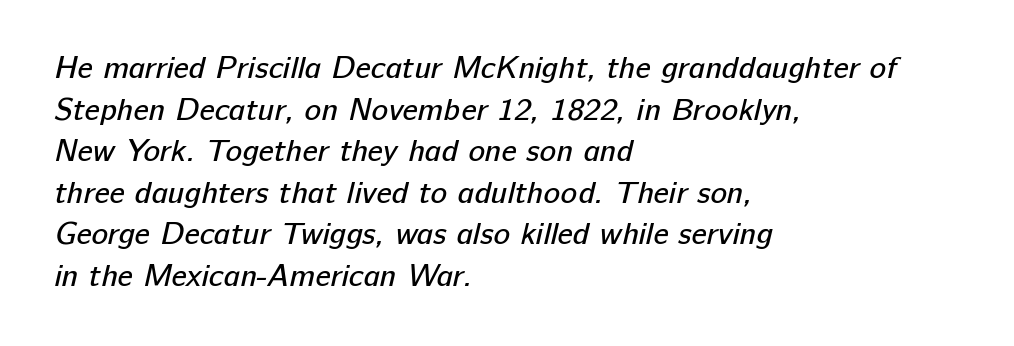
Is the type heavy? It reads as light-to-regular instead. Letters rest on an invisible, unmarked baseline. Default kerning and tracking; the words read as compact shapes. I'd call this a sans setting — the letters go barefoot. Line starts are locked; line ends wander.
